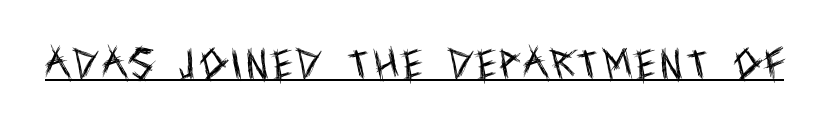
The image shows 34 px regular-weight, condensed sans-serif type, upright; set underlined; a large x-height.
